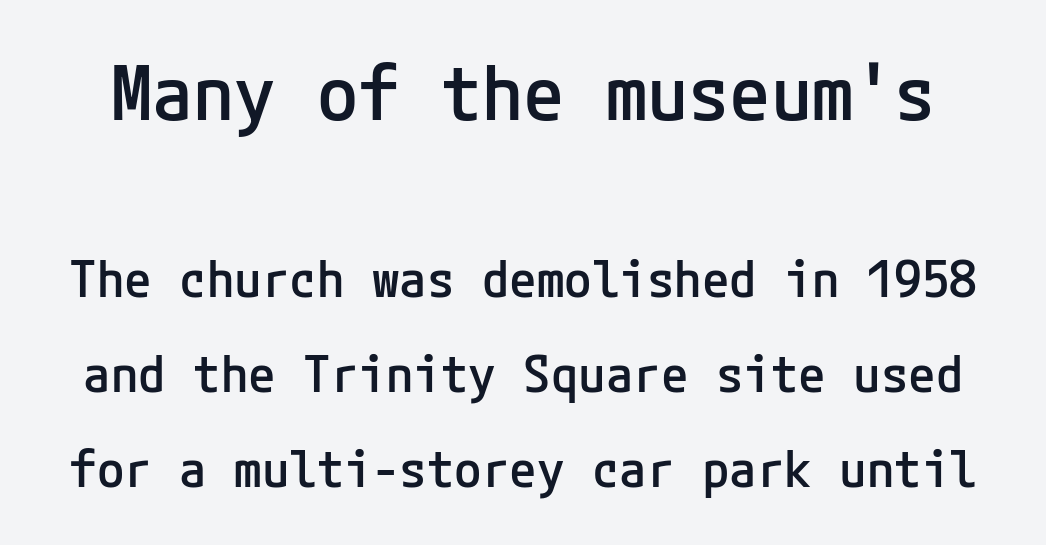
{"serif": "no", "italic": "no", "bold": "semi", "weight": "semibold", "width": "normal", "stroke_contrast": "low", "x_height": "medium", "underline": "no", "line_spacing": "loose", "line_spacing_ratio": 1.9, "letter_spacing": "normal", "letter_spacing_em": 0.0, "larger_block": "first", "size_ratio": 1.5, "glyph_px": 75}
